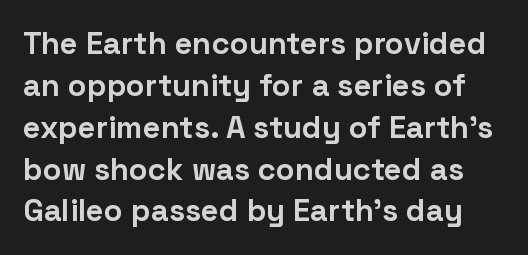
Q: Is the text bold? A: Yes.
Q: Is the text italic (slanted)? A: No, it is upright.
Q: Is the typeface a serif or a sans-serif typeface? A: Sans-serif.
Q: Is the text underlined? A: No.
Q: Is the spacing between letters normal or unusually wide? A: Normal.
Q: Is the spacing between lines tight, normal or loose? A: Normal.
Q: Width (condensed, normal, or wide)? A: Normal.
Q: Stroke contrast? A: Low.
Q: x-height? A: Medium.
Q: Monospaced? A: No.
